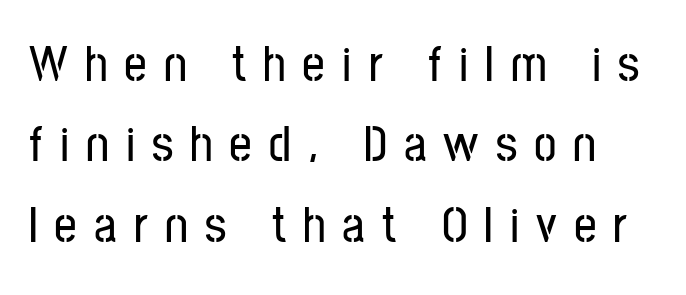
{"serif": "no", "italic": "no", "width": "condensed", "stroke_contrast": "low", "x_height": "medium", "monospaced": "no", "underline": "no", "line_spacing": "normal", "line_spacing_ratio": 1.61, "letter_spacing": "wide", "letter_spacing_em": 0.34, "glyph_px": 50}
